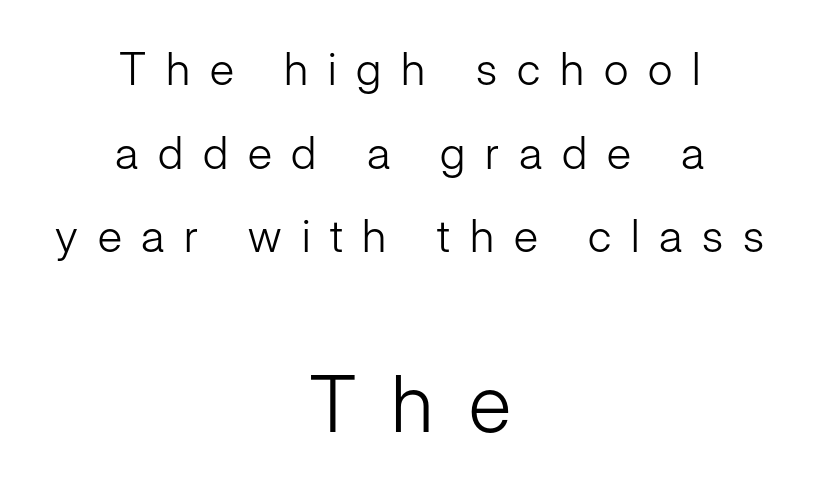
Reading top to bottom, the characters get bigger at the block break. I'd call this a sans setting — the letters go barefoot. The space directly below the letters is spotless. These lines are rendered in a variable-pitch font. Layout note: lines centered.
